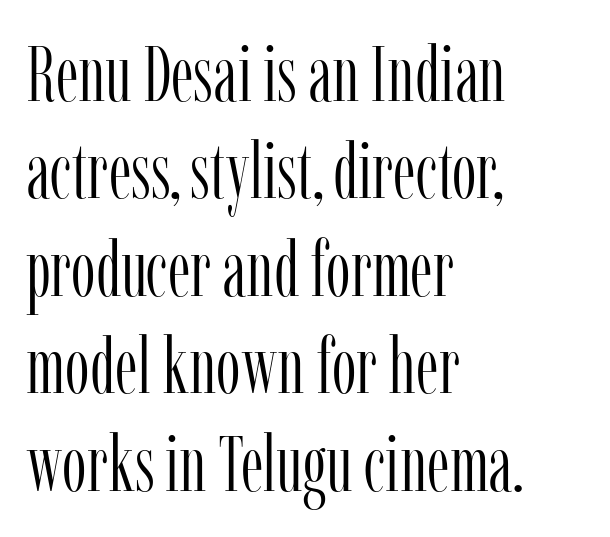
The image shows 78 px light, condensed serif type, upright; set left-aligned, normal line spacing (1.25x), normal letter spacing, not underlined; low stroke contrast and a medium x-height.
